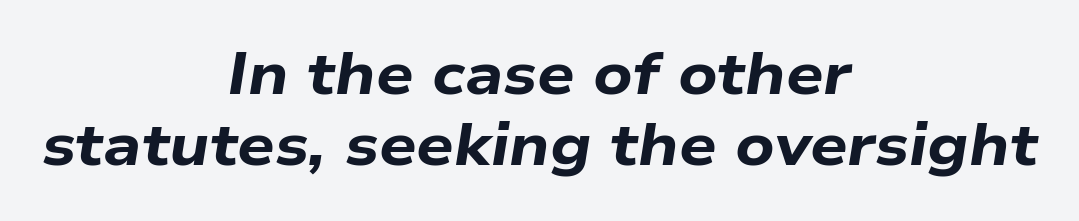
I'd describe the lettering as bold — thick and assertive. A typesetter would mark this as italic. Clear beneath every line of the passage. Spacing between characters is what you'd get straight out of the box.
